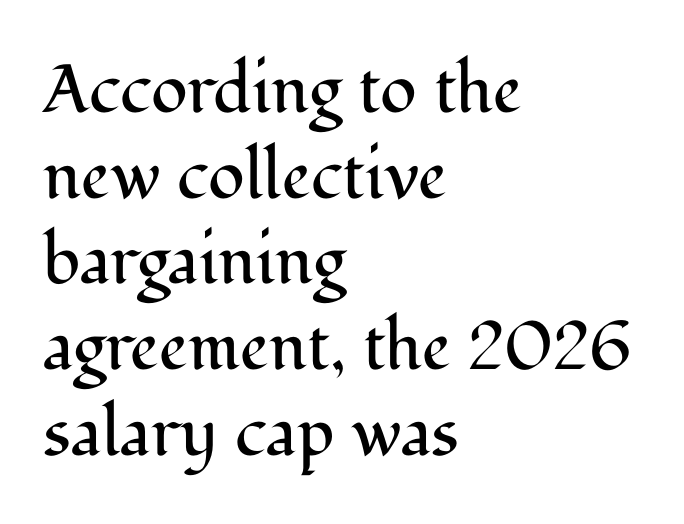
Nothing unusual about the tracking: characters are spaced as the font intends. These lines stack with their left ends in a neat column. The letters stand upright; this is a roman face. Examine the stroke ends and you'll spot serifs.
